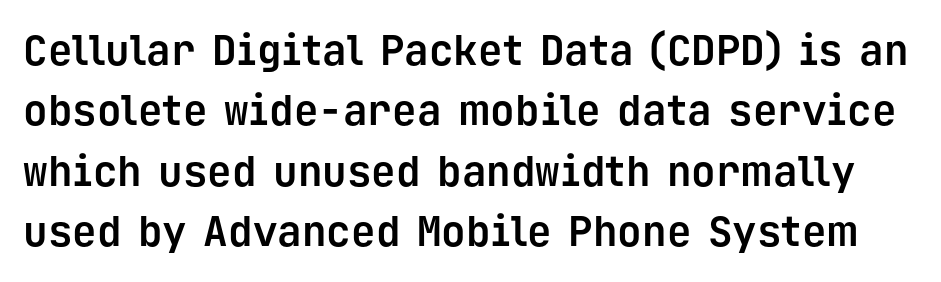
The image shows 41 px bold sans-serif type, upright, monospaced; set normal line spacing (1.47x), normal letter spacing, not underlined; low stroke contrast and a medium x-height.
